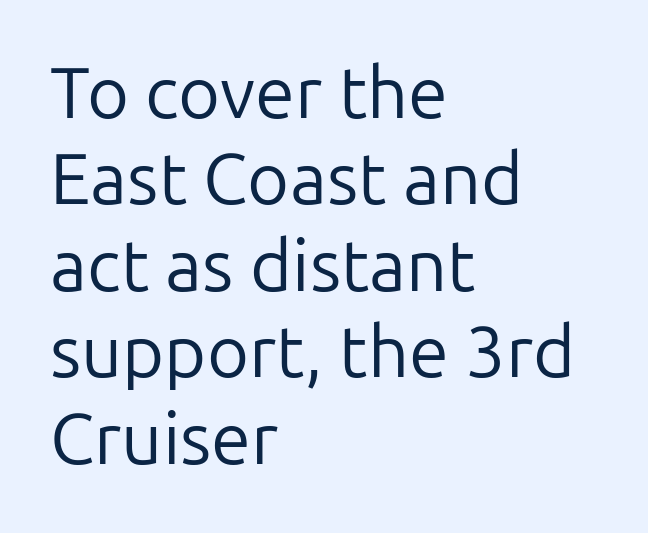
The designer went with a sans here, leaving each stem footless. Every character sits straight up, as roman type does. Lines of text with bare space underneath. Notice how the passage keeps a crisp vertical edge on the left only. The passage shown has conventional tracking throughout.
